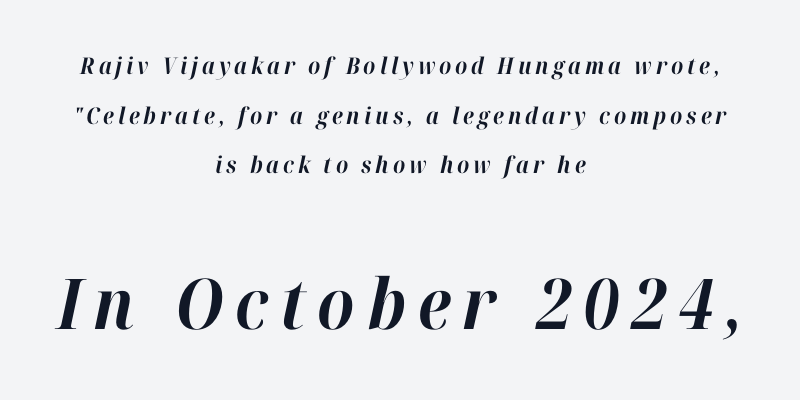
Does the leading feel generous? Absolutely, it's lavish. A typesetter would mark this as italic. Character widths vary here, with narrow letters taking less room than wide ones. No word sits above an underline. Of the two passages, the one underneath uses the larger point size. Horizontally, the lines are justified to the midpoint only.
